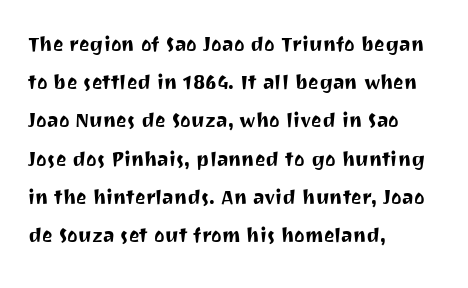
{"italic": "no", "underline": "no", "align": "left", "line_spacing": "normal", "line_spacing_ratio": 1.53, "letter_spacing": "normal", "letter_spacing_em": 0.0, "glyph_px": 25}
